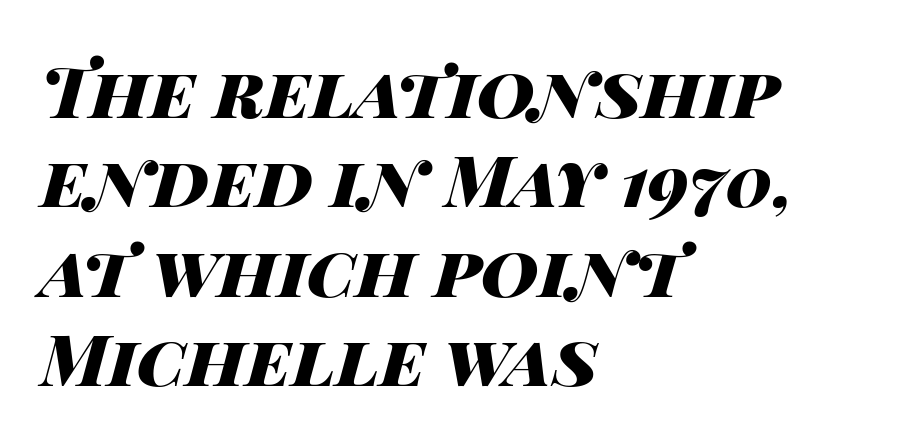
The image shows 71 px heavy, wide type, italic (leaning right); set left-aligned, normal line spacing (1.26x), normal letter spacing, not underlined; high stroke contrast and a large x-height.
